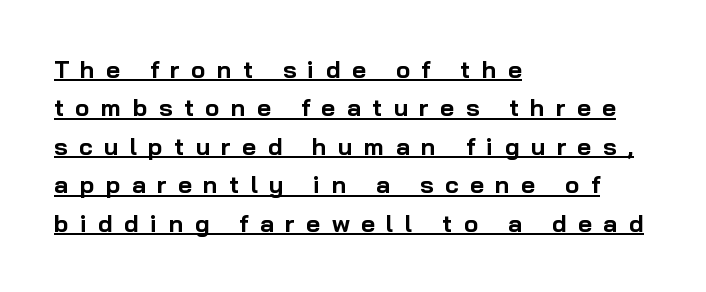
The image shows 24 px bold type, upright; set left-aligned, normal line spacing (1.6x), unusually wide letter spacing (+0.48 em), underlined.
